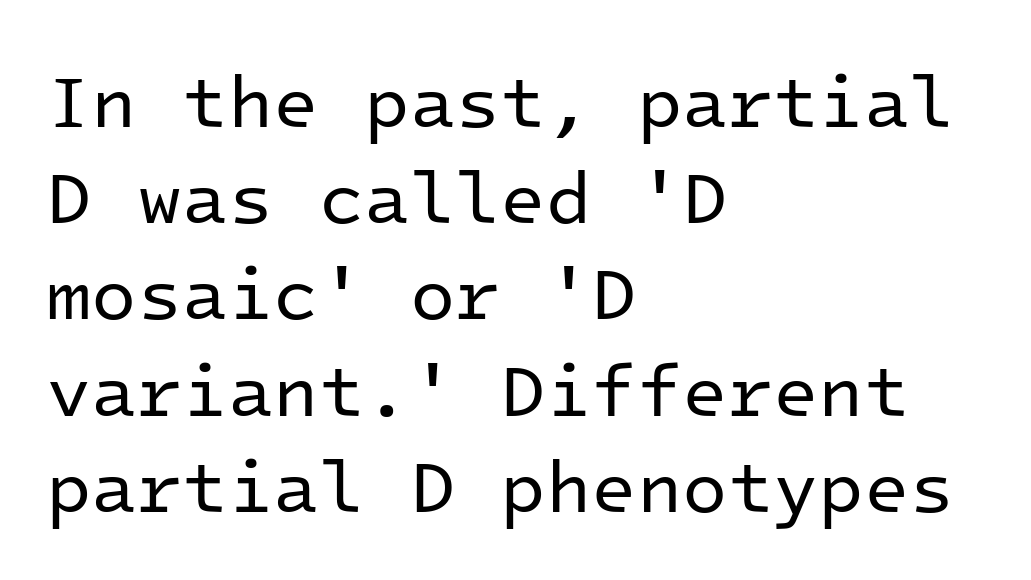
{"serif": "no", "italic": "no", "bold": "no", "weight": "regular", "width": "normal", "stroke_contrast": "low", "x_height": "medium", "monospaced": "yes", "underline": "no", "align": "left", "line_spacing": "normal", "line_spacing_ratio": 1.3, "letter_spacing": "normal", "letter_spacing_em": 0.0, "glyph_px": 74}
